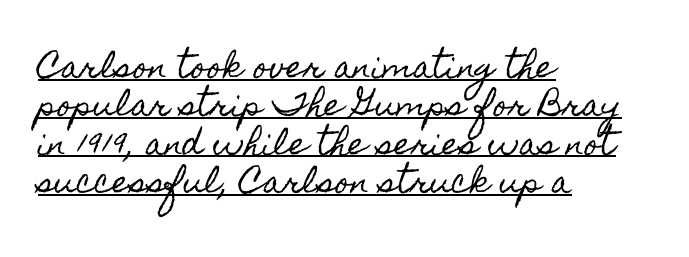
The letters advance in unequal steps, a hallmark of proportional type. Alignment: flush left. Characters follow at the spacing the type designer built in. This is underlined copy, the kind a proofreader might mark for attention. Normally led — the rows are evenly, conventionally spaced.
